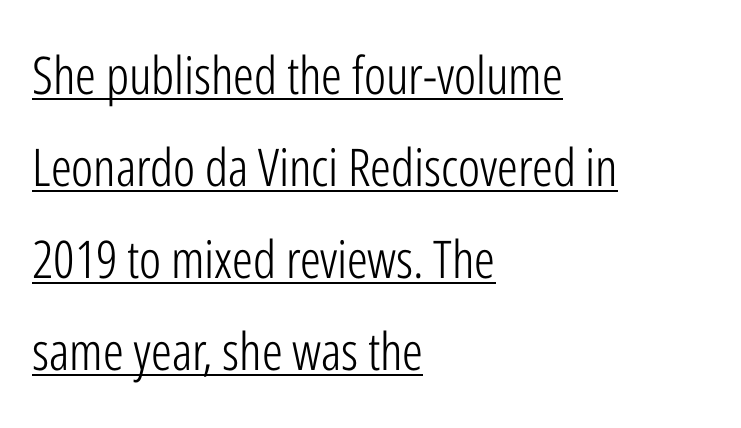
Weight: regular or lighter. Each letter keeps its own natural width here, so spacing adapts to shape. Font category for this specimen: sans-serif. The typesetter chose a ragged-right arrangement here.
